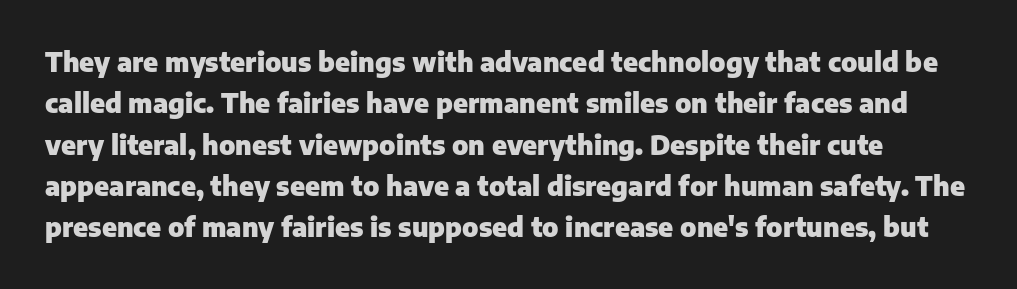
{"italic": "no", "bold": "yes", "underline": "no", "line_spacing": "normal", "line_spacing_ratio": 1.59, "letter_spacing": "normal", "letter_spacing_em": 0.0, "glyph_px": 26}
